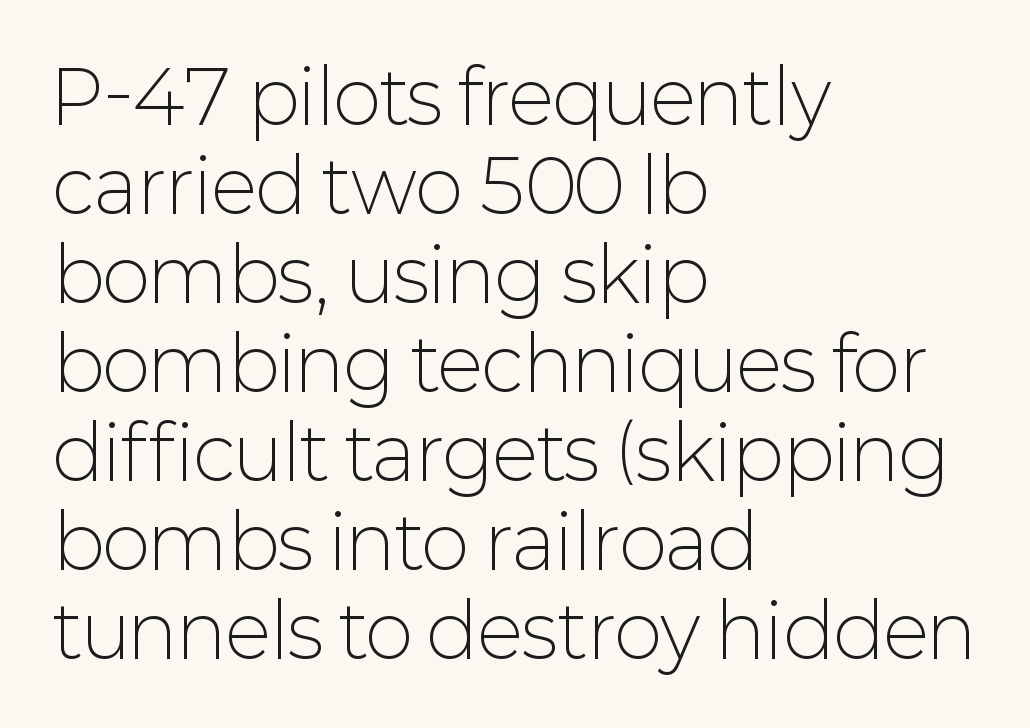
Q: Is the text bold? A: No.
Q: Is the text italic (slanted)? A: No, it is upright.
Q: Is the typeface a serif or a sans-serif typeface? A: Sans-serif.
Q: Is the text underlined? A: No.
Q: How is the paragraph aligned? A: Left-aligned.
Q: Is the spacing between letters normal or unusually wide? A: Normal.
Q: Width (condensed, normal, or wide)? A: Normal.
Q: Stroke contrast? A: Low.
Q: x-height? A: Medium.
Q: Monospaced? A: No.
